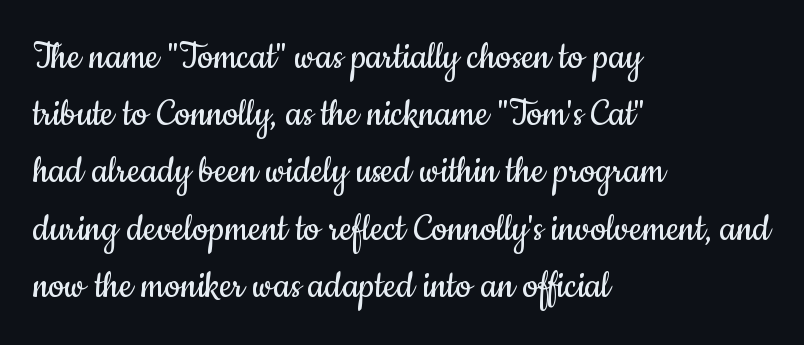
Is the block centered? No — it sits flush against the left margin. The rows are spaced the way most documents space them. This sample uses plain, unmodified letter spacing.
